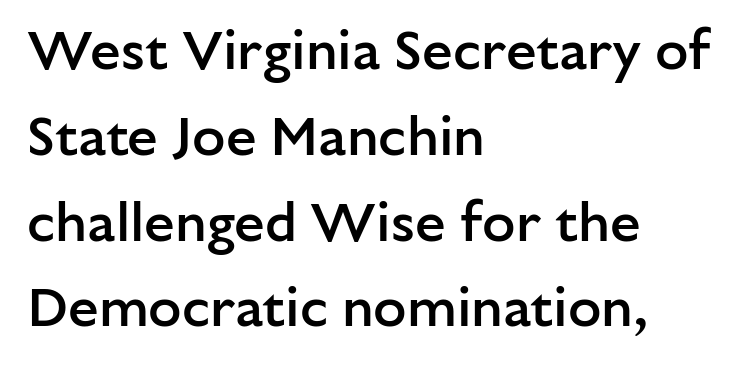
The image shows 55 px semibold sans-serif type, upright; set left-aligned, normal line spacing (1.56x), normal letter spacing, not underlined; low stroke contrast and a medium x-height.
